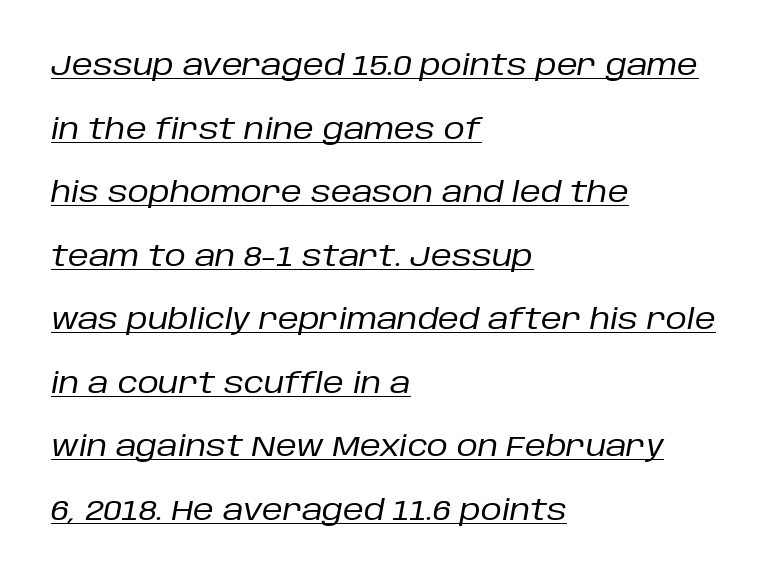
Q: Is the text bold? A: No.
Q: Is the text italic (slanted)? A: Yes, it leans right by about 10 degrees.
Q: Is the text underlined? A: Yes.
Q: How is the paragraph aligned? A: Left-aligned.
Q: Is the spacing between letters normal or unusually wide? A: Normal.
Q: Is the spacing between lines tight, normal or loose? A: Loose.
Q: Width (condensed, normal, or wide)? A: Normal.
Q: Stroke contrast? A: Low.
Q: x-height? A: Large.
Q: Monospaced? A: No.
